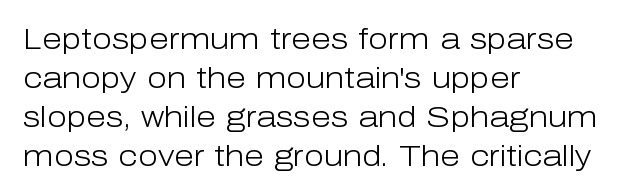
Q: Is the text bold? A: No.
Q: Is the text italic (slanted)? A: No, it is upright.
Q: Is the typeface a serif or a sans-serif typeface? A: Sans-serif.
Q: Is the text underlined? A: No.
Q: How is the paragraph aligned? A: Left-aligned.
Q: Is the spacing between letters normal or unusually wide? A: Normal.
Q: Is the spacing between lines tight, normal or loose? A: Normal.
Q: Width (condensed, normal, or wide)? A: Normal.
Q: Stroke contrast? A: Low.
Q: x-height? A: Medium.
Q: Monospaced? A: No.
